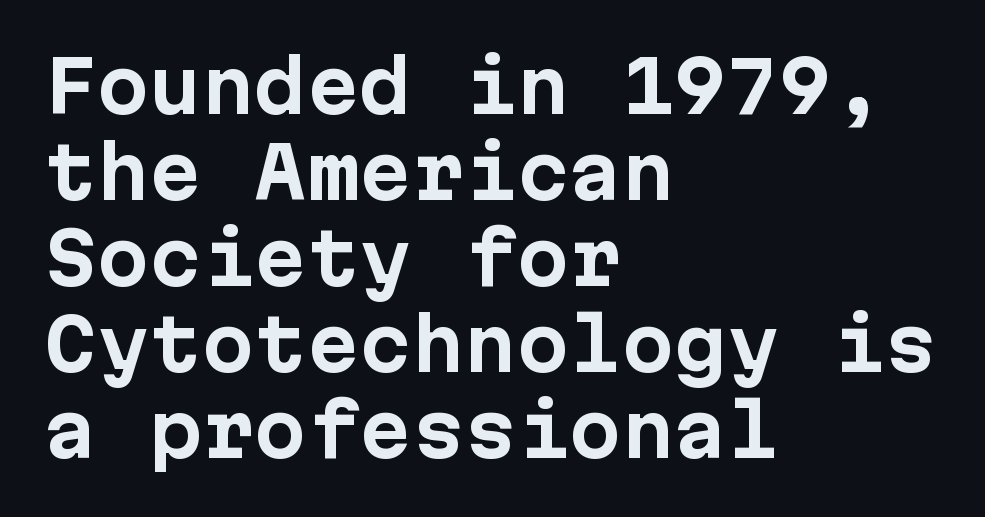
Q: Is the text bold? A: Yes.
Q: Is the text italic (slanted)? A: No, it is upright.
Q: Is the typeface a serif or a sans-serif typeface? A: Sans-serif.
Q: Is the text underlined? A: No.
Q: How is the paragraph aligned? A: Left-aligned.
Q: Is the spacing between letters normal or unusually wide? A: Normal.
Q: Width (condensed, normal, or wide)? A: Normal.
Q: Stroke contrast? A: Low.
Q: x-height? A: Medium.
